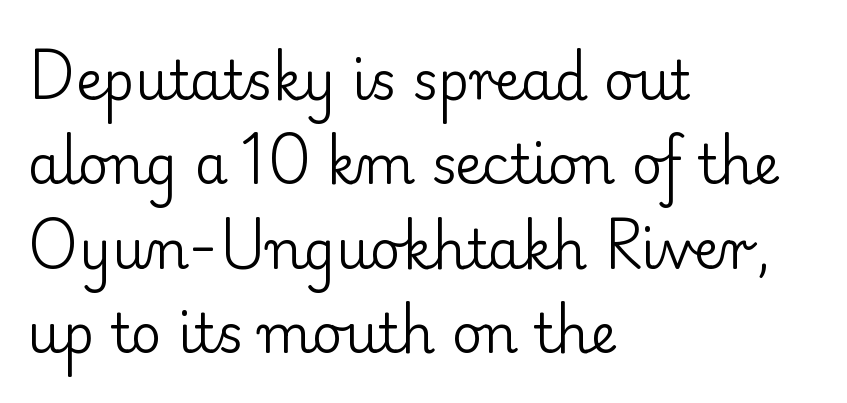
{"serif": "yes", "italic": "no", "bold": "no", "weight": "regular", "width": "normal", "stroke_contrast": "low", "x_height": "small", "monospaced": "no", "underline": "no", "align": "left", "line_spacing": "normal", "line_spacing_ratio": 1.59, "letter_spacing": "normal", "letter_spacing_em": 0.0, "glyph_px": 53}
